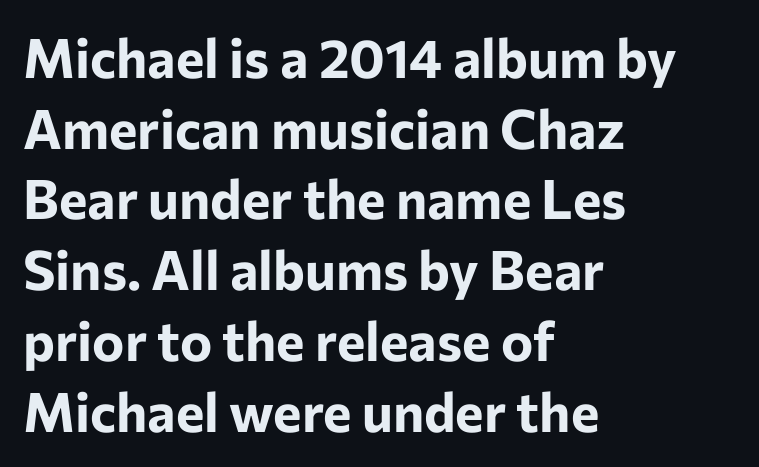
{"serif": "no", "italic": "no", "bold": "yes", "weight": "bold", "width": "normal", "stroke_contrast": "low", "x_height": "medium", "monospaced": "no", "underline": "no", "align": "left", "line_spacing": "normal", "line_spacing_ratio": 1.31, "letter_spacing": "normal", "letter_spacing_em": 0.0, "glyph_px": 54}
